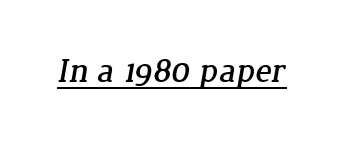
The image shows 34 px serif type; set normal letter spacing, underlined; low stroke contrast and a medium x-height.
